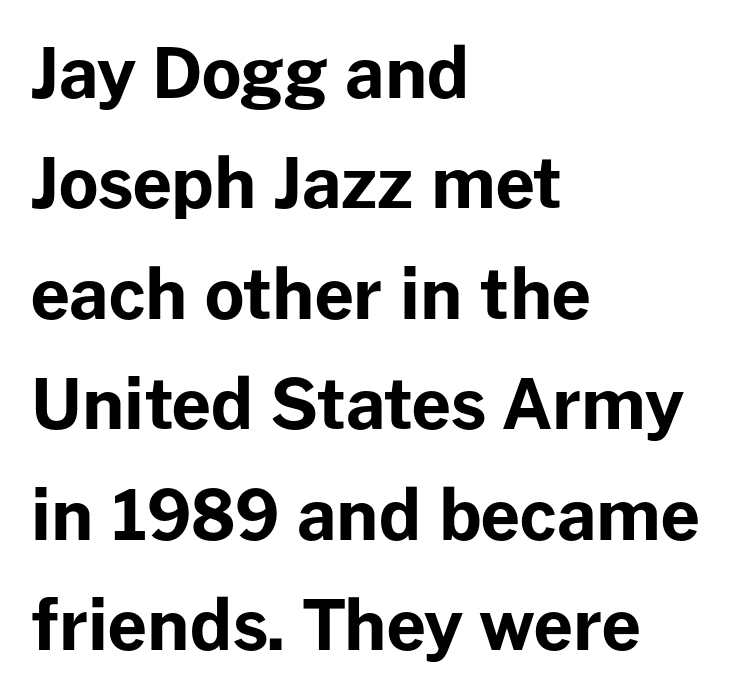
{"serif": "no", "italic": "no", "bold": "yes", "weight": "bold", "width": "normal", "stroke_contrast": "low", "x_height": "medium", "monospaced": "no", "underline": "no", "align": "left", "line_spacing": "normal", "line_spacing_ratio": 1.6, "letter_spacing": "normal", "letter_spacing_em": 0.0, "glyph_px": 69}
